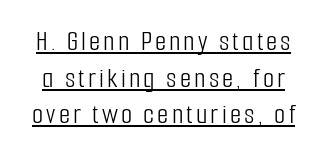
The image shows 29 px light, condensed sans-serif type, upright; set normal line spacing (1.26x), underlined; low stroke contrast and a medium x-height.
